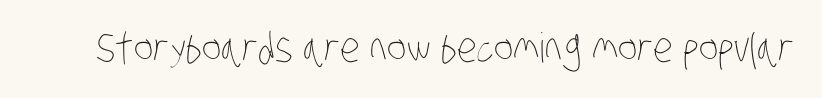
Glance below the letters and you will spot only blank space. Weight class: somewhere from thin through regular. These lines are rendered in a variable-pitch font. There is no visible air inserted between adjacent glyphs.
